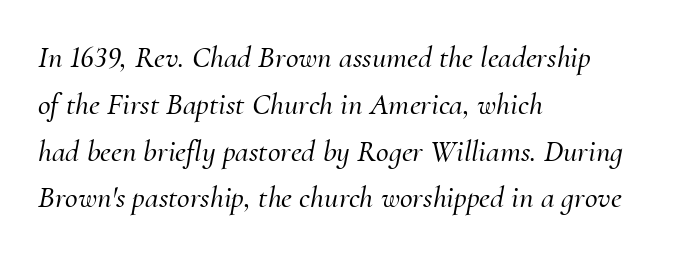
{"serif": "yes", "italic": "yes", "lean": "right", "slant_degrees": 10, "width": "normal", "stroke_contrast": "medium", "x_height": "small", "monospaced": "no", "underline": "no", "align": "left", "line_spacing": "normal", "line_spacing_ratio": 1.51, "letter_spacing": "normal", "letter_spacing_em": 0.0, "glyph_px": 31}
